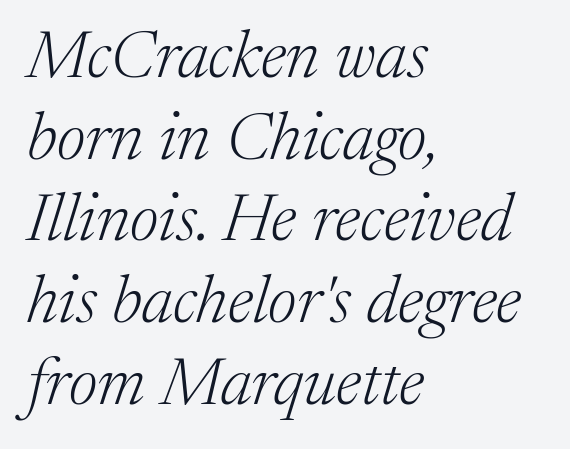
Heaviness? Minimal to ordinary, like unemphasized prose. A classic flush-left, rag-right setting is used for this passage. Is this a fixed-width face? No — the glyphs have proportional, varying widths. The type family on display is of the serif kind.
